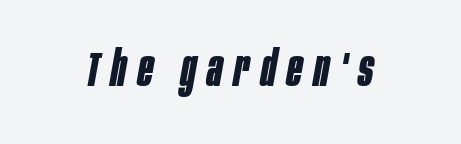
The image shows 50 px bold, condensed type, italic (leaning right); set unusually wide letter spacing (+0.23 em), not underlined; low stroke contrast and a large x-height.
